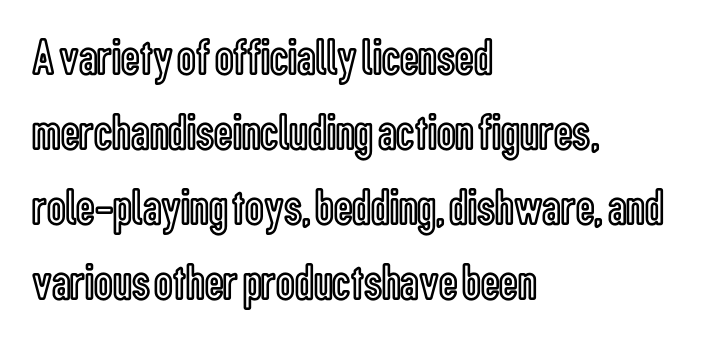
{"italic": "no", "width": "condensed", "x_height": "medium", "monospaced": "no", "underline": "no", "align": "left", "line_spacing": "normal", "line_spacing_ratio": 1.44, "letter_spacing": "normal", "letter_spacing_em": 0.0, "glyph_px": 52}
